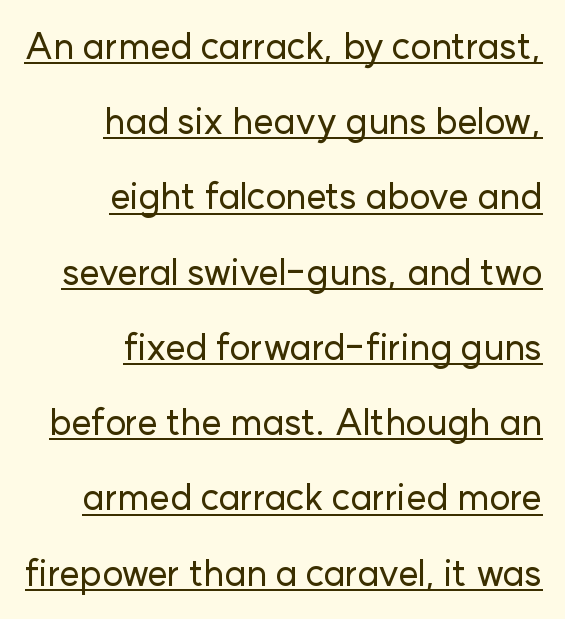
The image shows 36 px sans-serif type, upright; set right-aligned, loose line spacing (2.09x), normal letter spacing, underlined; low stroke contrast and a medium x-height.
